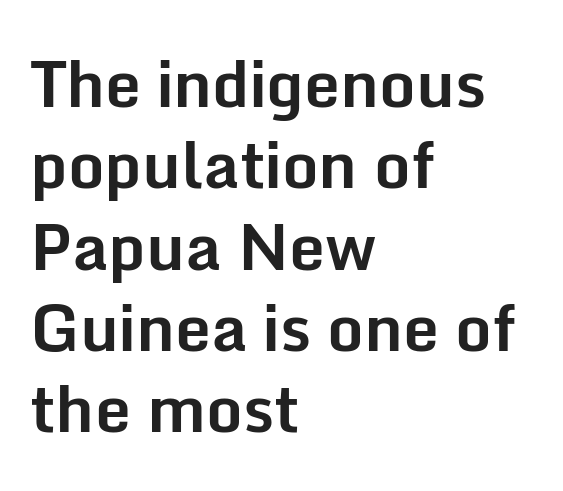
Q: Is the text bold? A: Yes.
Q: Is the text italic (slanted)? A: No, it is upright.
Q: Is the typeface a serif or a sans-serif typeface? A: Sans-serif.
Q: Is the text underlined? A: No.
Q: How is the paragraph aligned? A: Left-aligned.
Q: Is the spacing between letters normal or unusually wide? A: Normal.
Q: Is the spacing between lines tight, normal or loose? A: Normal.
Q: Width (condensed, normal, or wide)? A: Normal.
Q: Stroke contrast? A: Low.
Q: x-height? A: Medium.
Q: Monospaced? A: No.
